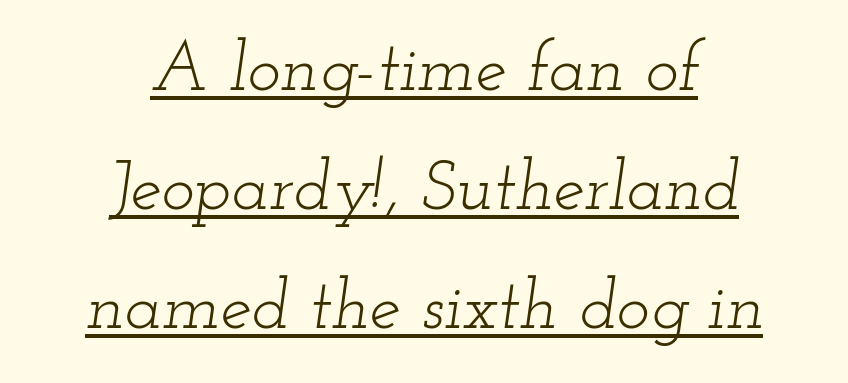
{"serif": "yes", "italic": "yes", "lean": "right", "slant_degrees": 12, "bold": "no", "weight": "light", "width": "wide", "stroke_contrast": "low", "x_height": "small", "monospaced": "no", "underline": "yes", "align": "center", "line_spacing": "normal", "line_spacing_ratio": 1.7, "letter_spacing": "normal", "letter_spacing_em": 0.0, "glyph_px": 70}
